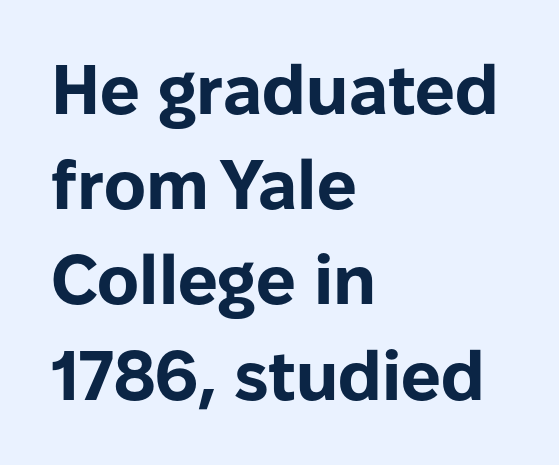
Q: Is the text bold? A: Yes.
Q: Is the text italic (slanted)? A: No, it is upright.
Q: Is the typeface a serif or a sans-serif typeface? A: Sans-serif.
Q: Is the text underlined? A: No.
Q: How is the paragraph aligned? A: Left-aligned.
Q: Is the spacing between letters normal or unusually wide? A: Normal.
Q: Is the spacing between lines tight, normal or loose? A: Normal.
Q: Width (condensed, normal, or wide)? A: Normal.
Q: Stroke contrast? A: Low.
Q: x-height? A: Medium.
Q: Monospaced? A: No.
